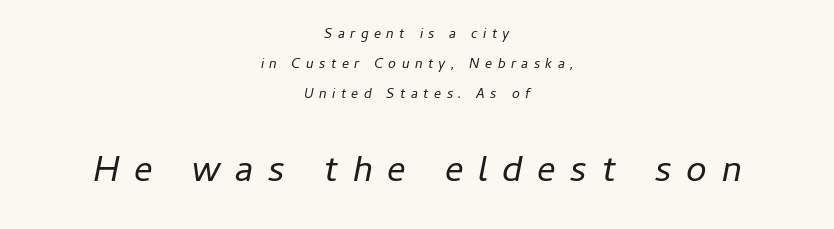
The image shows 37 px regular-weight type, italic (leaning right); set centered, loose line spacing (2.15x), unusually wide letter spacing (+0.39 em), not underlined; the second (bottom) block is 2.64x larger; low stroke contrast and a medium x-height.
